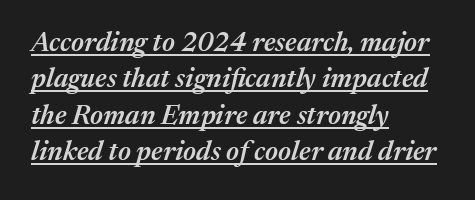
The rendering uses a semibold face; strokes are thickened but not to full bold. The space between consecutive lines is moderate. Does a line run under the words? Yes, clearly. Typeset ragged right — the left edge is the straight one. You could call the tracking neutral — neither tight nor loose.
